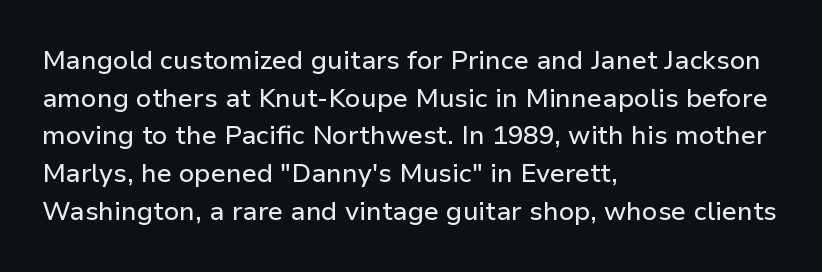
Which margin do the lines hug? The left one — the right edge is uneven. This sample uses plain, unmodified letter spacing. Glance below the letters and you will spot only blank space. Baseline-to-baseline distance is the conventional proportion of letter height.
